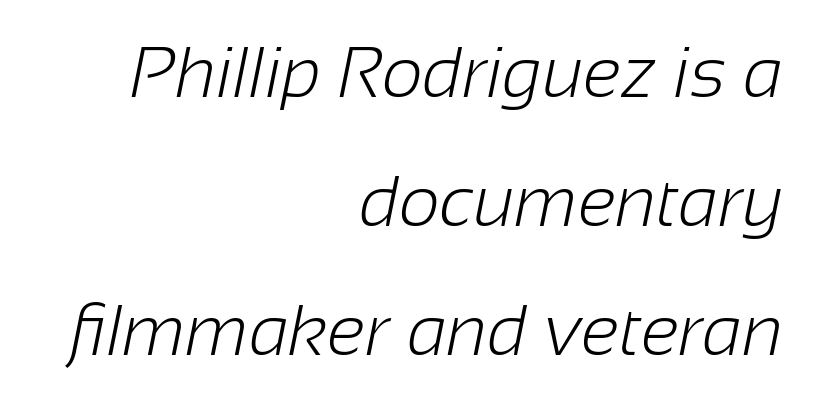
The image shows 72 px light sans-serif type; set right-aligned, line spacing 1.79x, normal letter spacing, not underlined; low stroke contrast and a medium x-height.
